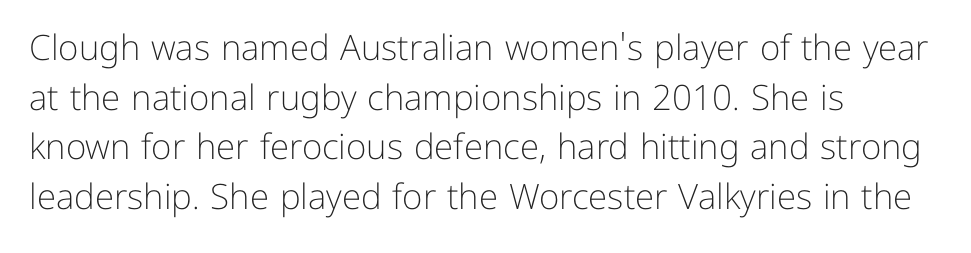
The image shows 35 px light sans-serif type, upright; set left-aligned, normal line spacing (1.42x), normal letter spacing, not underlined; low stroke contrast and a medium x-height.
